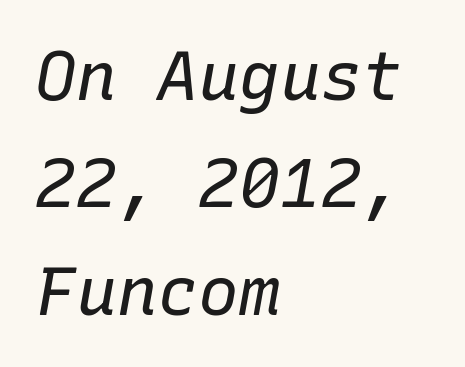
Q: Is the text bold? A: No.
Q: Is the text italic (slanted)? A: Yes, it leans right by about 10 degrees.
Q: Is the text underlined? A: No.
Q: How is the paragraph aligned? A: Left-aligned.
Q: Is the spacing between letters normal or unusually wide? A: Normal.
Q: Is the spacing between lines tight, normal or loose? A: Normal.
Q: Width (condensed, normal, or wide)? A: Normal.
Q: Stroke contrast? A: Low.
Q: x-height? A: Medium.
Q: Monospaced? A: Yes.
